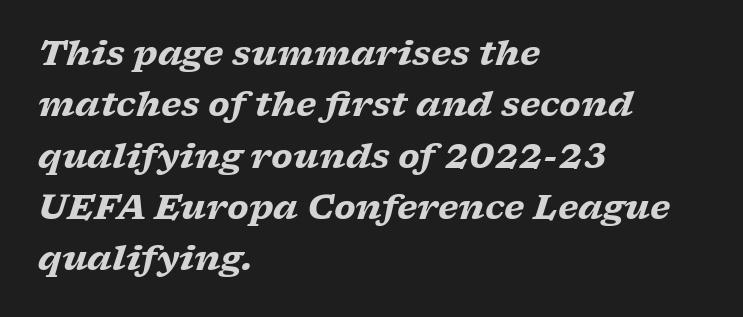
Q: Is the text bold? A: Yes.
Q: Is the text italic (slanted)? A: Yes, it leans right by about 17 degrees.
Q: Is the typeface a serif or a sans-serif typeface? A: Serif.
Q: Is the text underlined? A: No.
Q: How is the paragraph aligned? A: Left-aligned.
Q: Is the spacing between letters normal or unusually wide? A: Normal.
Q: Is the spacing between lines tight, normal or loose? A: Normal.
Q: Width (condensed, normal, or wide)? A: Wide.
Q: Stroke contrast? A: Low.
Q: x-height? A: Medium.
Q: Monospaced? A: No.
